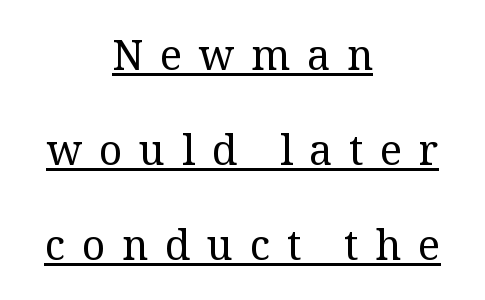
{"serif": "yes", "italic": "no", "bold": "no", "weight": "regular", "width": "normal", "stroke_contrast": "medium", "x_height": "medium", "monospaced": "no", "underline": "yes", "align": "center", "line_spacing": "loose", "line_spacing_ratio": 2.32, "letter_spacing": "wide", "letter_spacing_em": 0.41, "glyph_px": 41}
